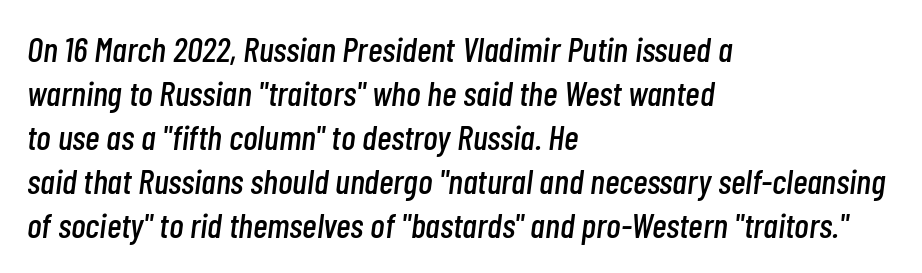
Q: Is the text italic (slanted)? A: Yes, it leans right by about 7 degrees.
Q: Is the text underlined? A: No.
Q: How is the paragraph aligned? A: Left-aligned.
Q: Is the spacing between letters normal or unusually wide? A: Normal.
Q: Is the spacing between lines tight, normal or loose? A: Normal.
Q: Width (condensed, normal, or wide)? A: Condensed.
Q: Stroke contrast? A: Low.
Q: x-height? A: Medium.
Q: Monospaced? A: No.
